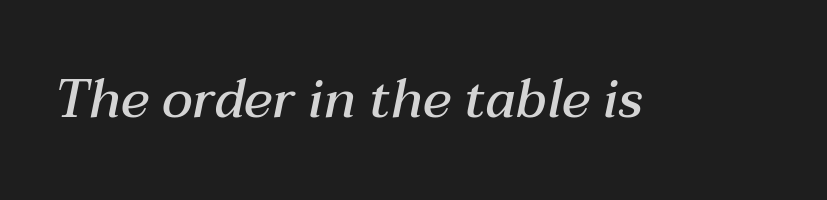
Do the characters align in a grid? No, the font is proportional. Check under the words: just untouched page. The letters sit at their default tracking, neither squeezed nor spread. Weight check: semibold — heavier than regular, not quite bold.
